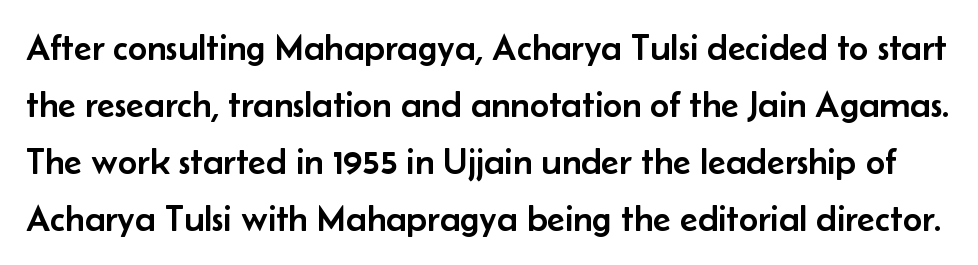
Q: Is the text italic (slanted)? A: No, it is upright.
Q: Is the typeface a serif or a sans-serif typeface? A: Sans-serif.
Q: Is the text underlined? A: No.
Q: Is the spacing between letters normal or unusually wide? A: Normal.
Q: Is the spacing between lines tight, normal or loose? A: Normal.
Q: Width (condensed, normal, or wide)? A: Normal.
Q: Stroke contrast? A: Low.
Q: x-height? A: Small.
Q: Monospaced? A: No.
